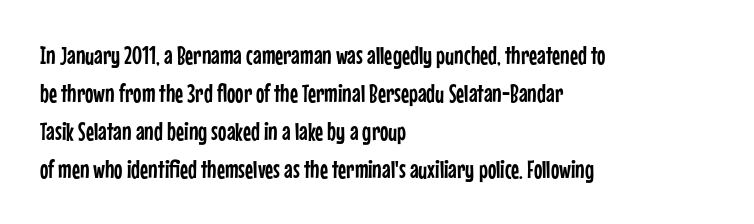
Plain, unruled lines of type. Each word holds together tightly as a unit, with standard inter-letter gaps. Every row of glyphs begins at an identical x-position on the left. Leading matches the norm, producing a regular column.
